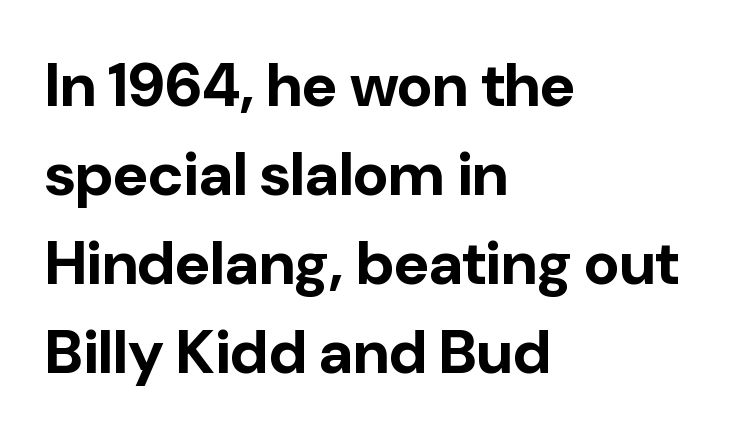
{"serif": "no", "italic": "no", "bold": "yes", "weight": "bold", "width": "normal", "stroke_contrast": "low", "x_height": "medium", "monospaced": "no", "underline": "no", "align": "left", "line_spacing": "normal", "line_spacing_ratio": 1.46, "letter_spacing": "normal", "letter_spacing_em": 0.0, "glyph_px": 61}
